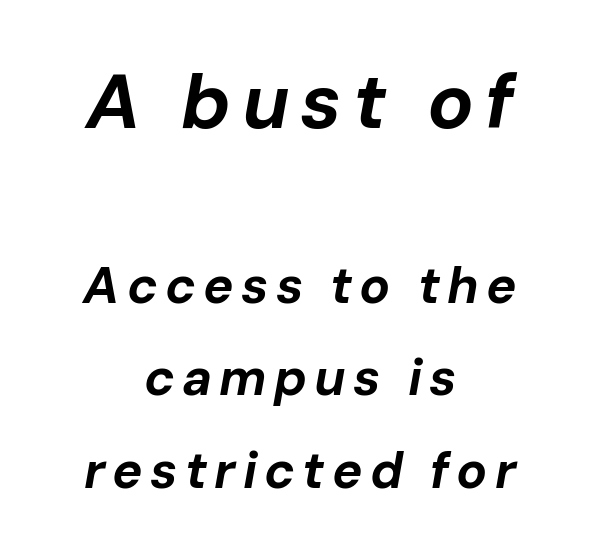
Q: Is the text bold? A: Yes.
Q: Is the text italic (slanted)? A: Yes, it leans right by about 10 degrees.
Q: Is the text underlined? A: No.
Q: How is the paragraph aligned? A: Centered.
Q: Which block of text is set in a larger size, the first (top) or the second (bottom)? A: The first (top) one.
Q: Width (condensed, normal, or wide)? A: Normal.
Q: Stroke contrast? A: Low.
Q: x-height? A: Medium.
Q: Monospaced? A: No.
